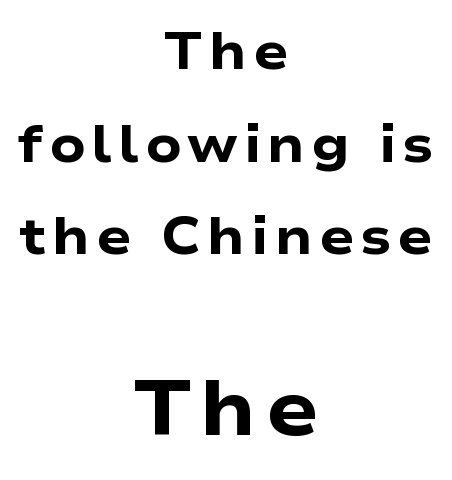
The image shows 78 px heavy, wide sans-serif type, upright; set centered, line spacing 1.78x, not underlined; the second (bottom) block is 1.5x larger; low stroke contrast and a medium x-height.
